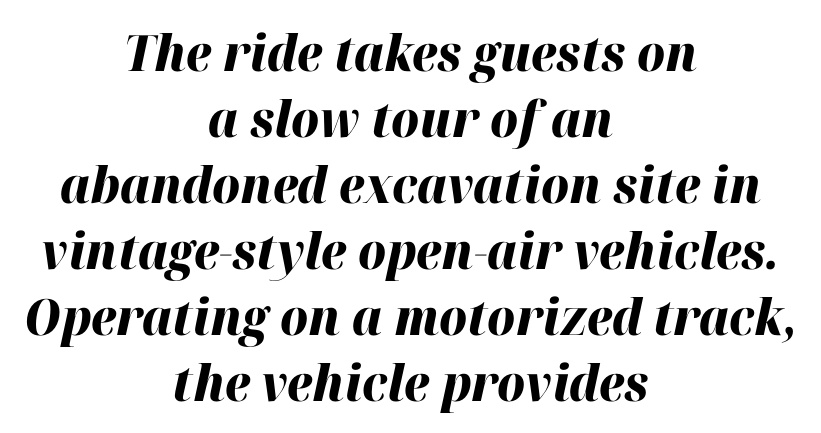
The image shows 50 px heavy type, italic (leaning right); set centered, normal line spacing (1.32x), normal letter spacing, not underlined; high stroke contrast and a medium x-height.
